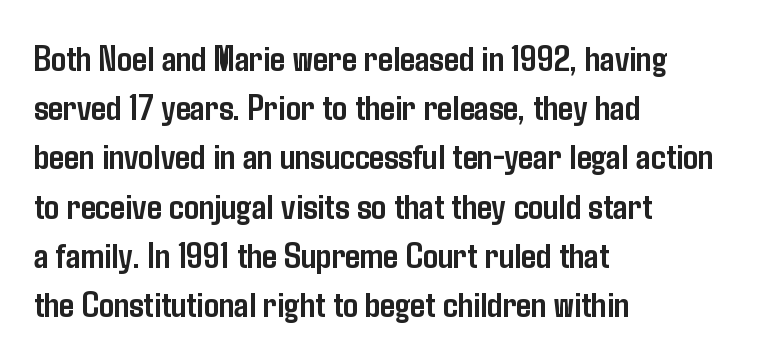
Q: Is the text bold? A: Yes.
Q: Is the text italic (slanted)? A: No, it is upright.
Q: Is the typeface a serif or a sans-serif typeface? A: Sans-serif.
Q: Is the text underlined? A: No.
Q: How is the paragraph aligned? A: Left-aligned.
Q: Is the spacing between letters normal or unusually wide? A: Normal.
Q: Is the spacing between lines tight, normal or loose? A: Normal.
Q: Width (condensed, normal, or wide)? A: Condensed.
Q: Stroke contrast? A: Low.
Q: x-height? A: Medium.
Q: Monospaced? A: No.
